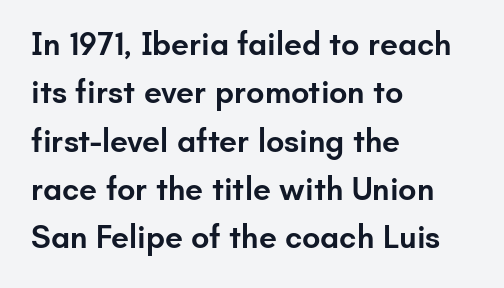
{"serif": "no", "italic": "no", "bold": "semi", "weight": "semibold", "width": "normal", "stroke_contrast": "low", "x_height": "small", "monospaced": "no", "underline": "no", "align": "left", "line_spacing": "normal", "line_spacing_ratio": 1.51, "letter_spacing": "normal", "letter_spacing_em": 0.0, "glyph_px": 32}
